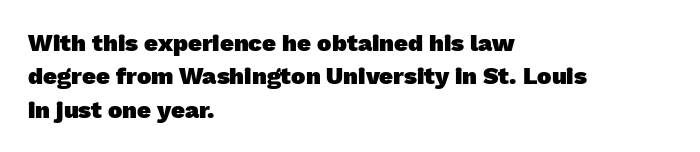
{"bold": "yes", "underline": "no", "align": "left", "line_spacing": "normal", "line_spacing_ratio": 1.39, "letter_spacing": "normal", "letter_spacing_em": 0.0, "glyph_px": 24}
